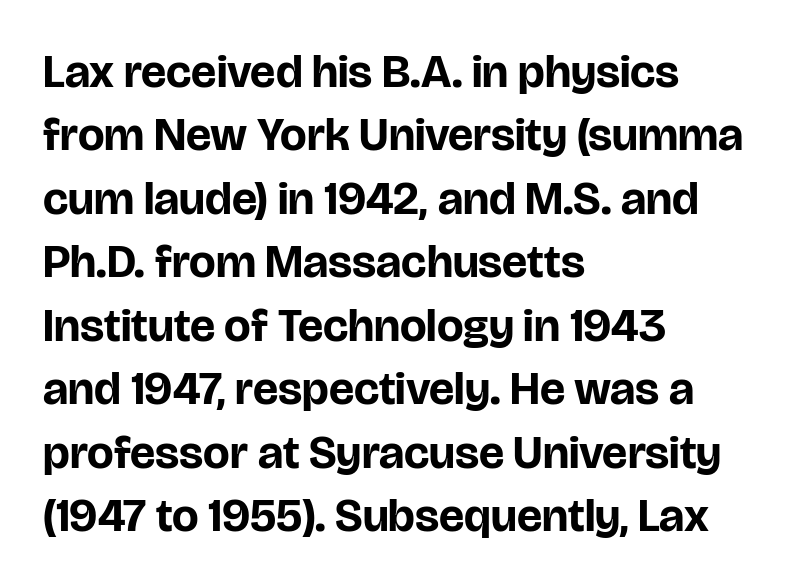
Underline: absent. Unlike italic type, these characters show no tilt at all. Heavy-handed strokes throughout: this text is bold. Casual observation: everything's shoved over to the left.
